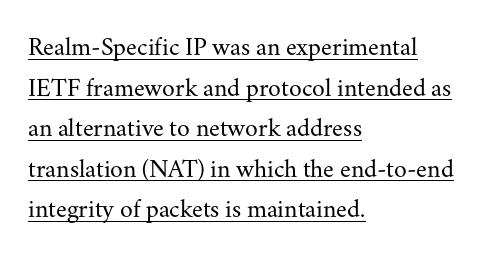
Q: Is the text bold? A: No.
Q: Is the text italic (slanted)? A: No, it is upright.
Q: Is the text underlined? A: Yes.
Q: How is the paragraph aligned? A: Left-aligned.
Q: Is the spacing between letters normal or unusually wide? A: Normal.
Q: Is the spacing between lines tight, normal or loose? A: Normal.
